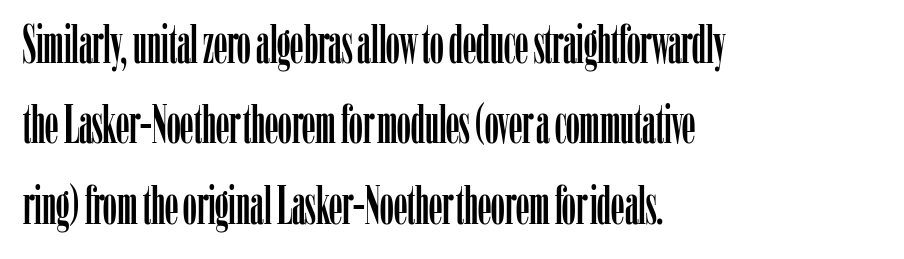
{"serif": "yes", "italic": "no", "width": "condensed", "stroke_contrast": "low", "x_height": "medium", "monospaced": "no", "underline": "no", "align": "left", "line_spacing": "normal", "line_spacing_ratio": 1.49, "letter_spacing": "normal", "letter_spacing_em": 0.0, "glyph_px": 54}
